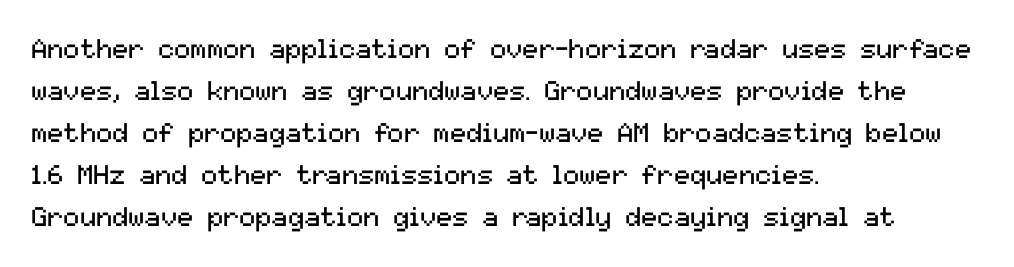
{"italic": "no", "bold": "no", "underline": "no", "align": "left", "line_spacing": "normal", "line_spacing_ratio": 1.56, "letter_spacing": "normal", "letter_spacing_em": 0.0, "glyph_px": 27}
